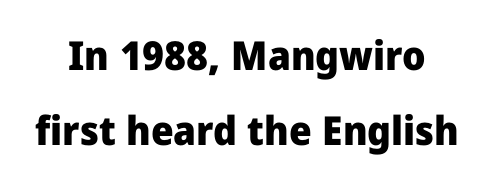
{"serif": "no", "italic": "no", "bold": "yes", "weight": "heavy", "width": "normal", "stroke_contrast": "low", "x_height": "medium", "monospaced": "no", "underline": "no", "line_spacing_ratio": 1.87, "letter_spacing": "normal", "letter_spacing_em": 0.0, "glyph_px": 40}
